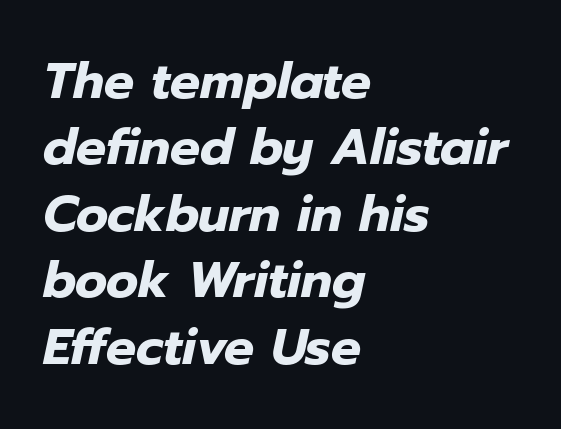
Its strokes are broad and dark, the hallmark of bold type. Do the characters align in a grid? No, the font is proportional. The lines in this sample share a left origin and differ only in where they stop. These lines keep a tight, regular rhythm from letter to letter. The passage shown leans; its letterforms are oblique.
